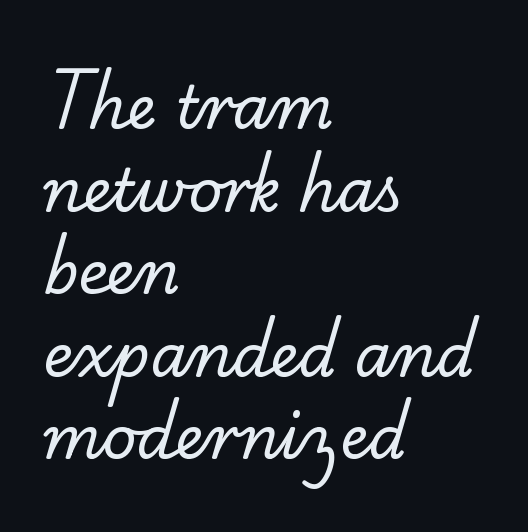
A bare baseline throughout the passage. This sample has the flowing, uneven cadence of proportional lettering. Each word holds together tightly as a unit, with standard inter-letter gaps. Is the type heavy? It reads as light-to-regular instead.
